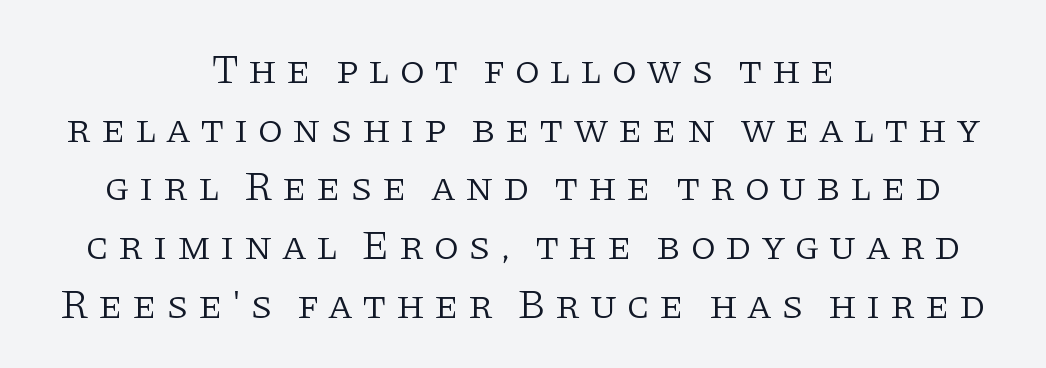
{"serif": "yes", "italic": "no", "bold": "no", "weight": "light", "width": "normal", "stroke_contrast": "low", "x_height": "large", "monospaced": "no", "underline": "no", "align": "center", "line_spacing": "normal", "line_spacing_ratio": 1.43, "letter_spacing": "wide", "letter_spacing_em": 0.22, "glyph_px": 41}
